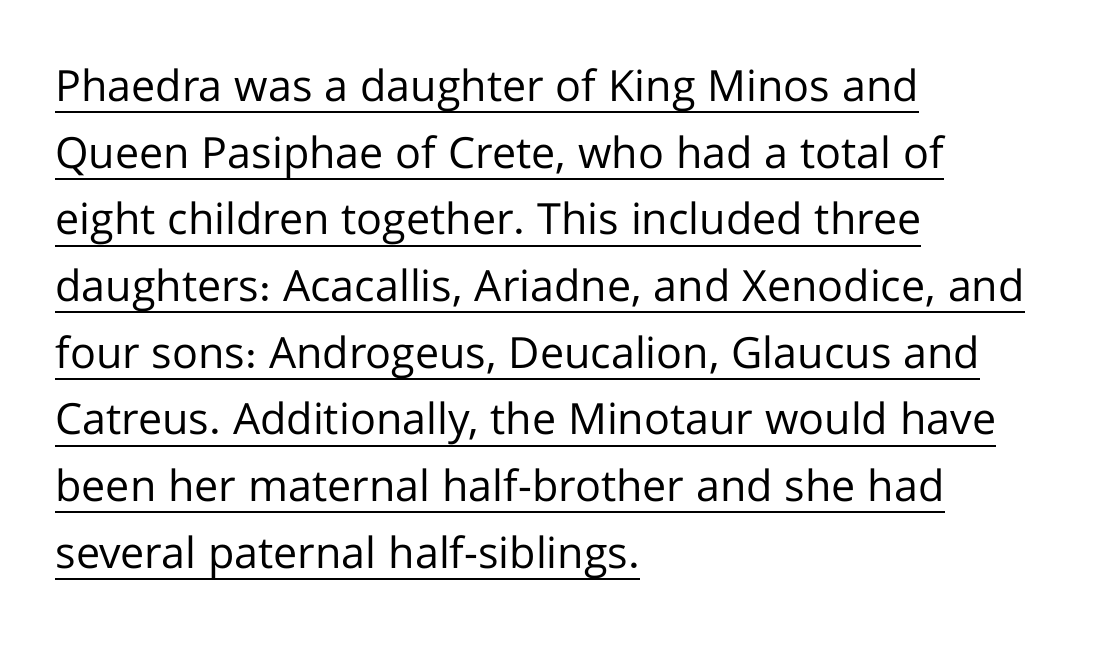
The image shows 43 px regular-weight sans-serif type, upright; set left-aligned, normal line spacing (1.55x), normal letter spacing, underlined; low stroke contrast and a medium x-height.
